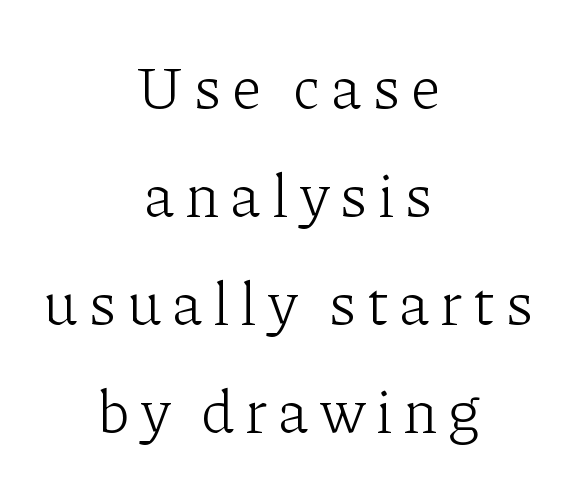
The image shows 60 px light serif type, upright; set centered, line spacing 1.8x, not underlined; low stroke contrast and a medium x-height.
